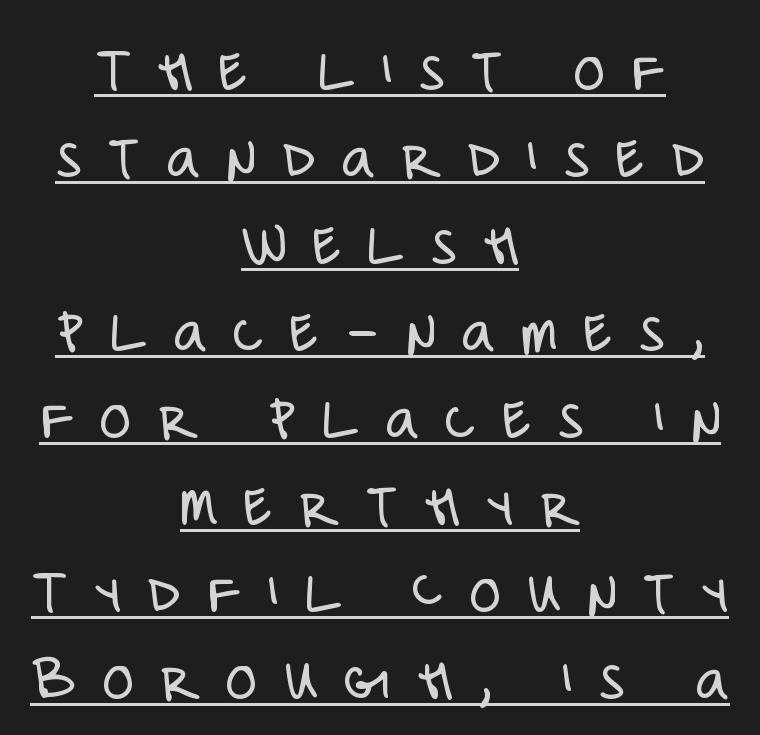
{"serif": "no", "italic": "no", "bold": "no", "weight": "light", "width": "condensed", "stroke_contrast": "low", "x_height": "large", "monospaced": "no", "underline": "yes", "align": "center", "line_spacing": "normal", "line_spacing_ratio": 1.36, "letter_spacing": "wide", "letter_spacing_em": 0.41, "glyph_px": 64}
